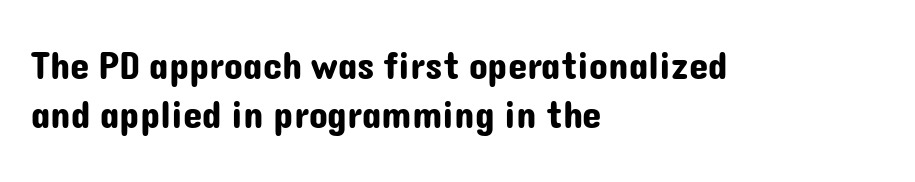
Q: Is the text italic (slanted)? A: No, it is upright.
Q: Is the typeface a serif or a sans-serif typeface? A: Sans-serif.
Q: Is the text underlined? A: No.
Q: How is the paragraph aligned? A: Left-aligned.
Q: Is the spacing between letters normal or unusually wide? A: Normal.
Q: Is the spacing between lines tight, normal or loose? A: Normal.
Q: Width (condensed, normal, or wide)? A: Normal.
Q: Stroke contrast? A: Low.
Q: x-height? A: Medium.
Q: Monospaced? A: No.
